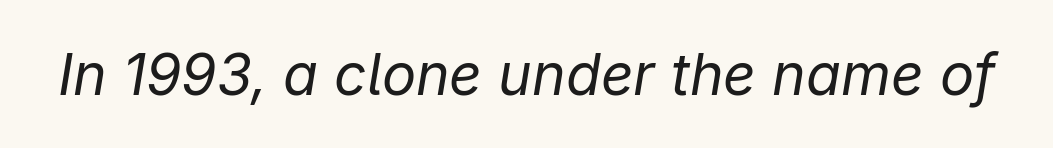
Tracking value appears to be zero — textbook default spacing. The text carries the slant typical of an italic or oblique font. Character widths vary here, with narrow letters taking less room than wide ones. A clean baseline with only descenders dipping below it.
